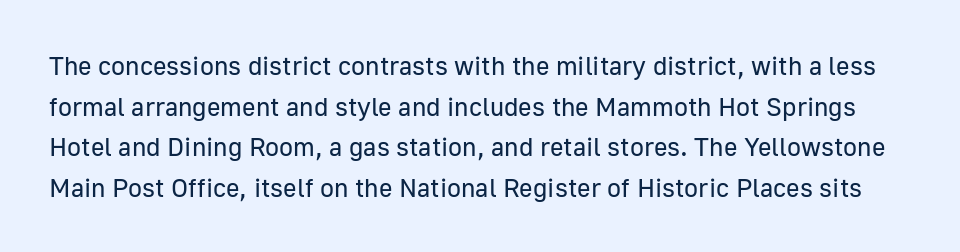
The image shows 26 px text type, upright; set normal line spacing (1.56x), normal letter spacing, not underlined.
